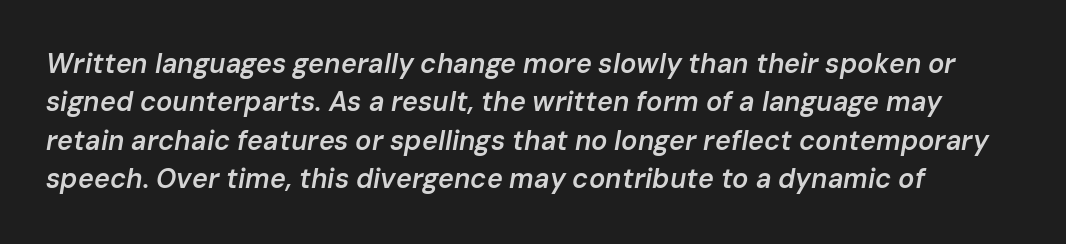
The image shows 27 px text type, italic (leaning right); set normal line spacing (1.42x), normal letter spacing, not underlined.
